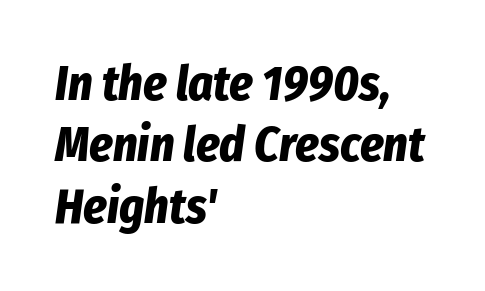
{"italic": "yes", "lean": "right", "slant_degrees": 8, "bold": "yes", "weight": "bold", "width": "condensed", "stroke_contrast": "low", "x_height": "medium", "monospaced": "no", "underline": "no", "align": "left", "line_spacing": "normal", "line_spacing_ratio": 1.28, "letter_spacing": "normal", "letter_spacing_em": 0.0, "glyph_px": 48}
